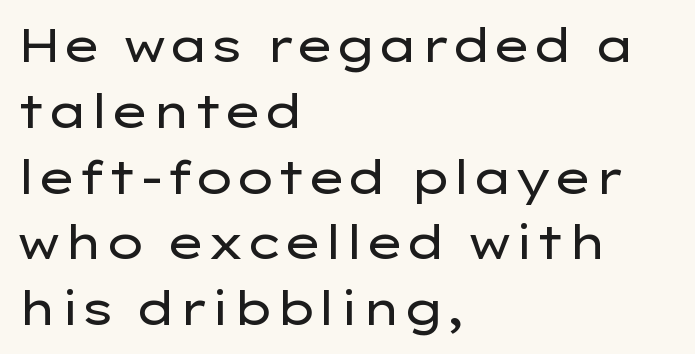
The font family rendered here belongs to the sans-serif group. This rendering leaves character spacing at its baseline value. Is the stroke heavy? The answer is a plain regular-or-lighter. The setting favours the left margin, as ordinary paragraphs usually do.
